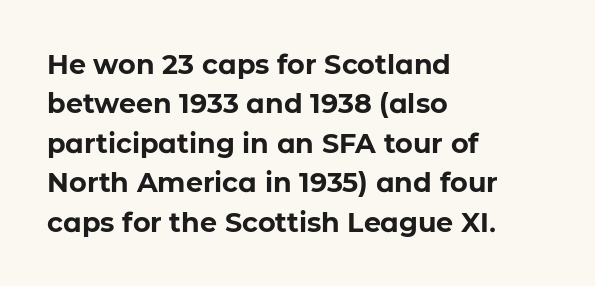
{"italic": "no", "bold": "yes", "underline": "no", "align": "left", "line_spacing": "normal", "line_spacing_ratio": 1.46, "letter_spacing": "normal", "letter_spacing_em": 0.0, "glyph_px": 27}
